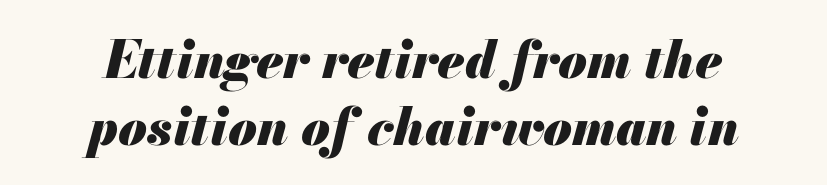
Italic? Definitely — the glyphs are oblique. The rendering uses a moderate line-height, typical for paragraphs. Each letter keeps its own natural width here, so spacing adapts to shape. The space directly below the letters is spotless. Is the type bold? Yes — the strokes are clearly thick and heavy.
